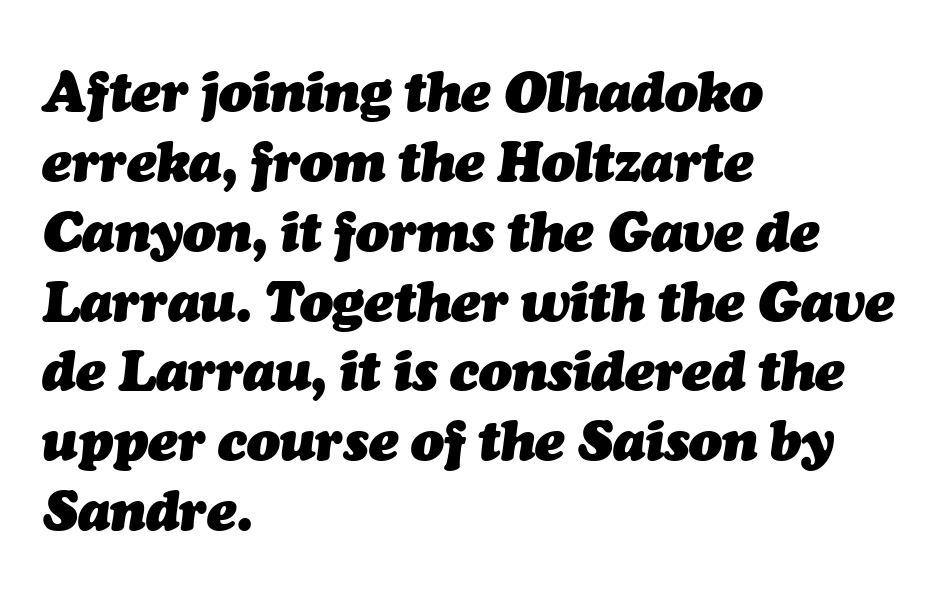
{"italic": "yes", "lean": "right", "slant_degrees": 7, "bold": "yes", "weight": "heavy", "width": "normal", "stroke_contrast": "medium", "x_height": "medium", "monospaced": "no", "underline": "no", "align": "left", "line_spacing": "normal", "line_spacing_ratio": 1.27, "letter_spacing": "normal", "letter_spacing_em": 0.0, "glyph_px": 55}
